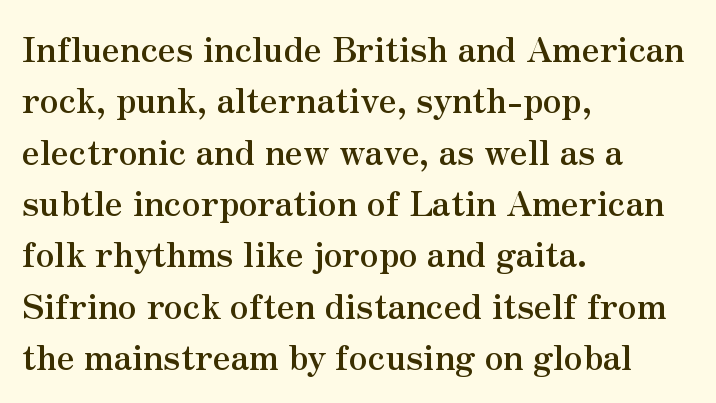
Students, note that the glyphs here touch the page at normal intervals. A typesetter would mark this as roman, not italic. This block has exactly the height ordinary leading produces. A classic flush-left, rag-right setting is used for this passage. Check where the strokes stop: tiny serifs finish them off.
